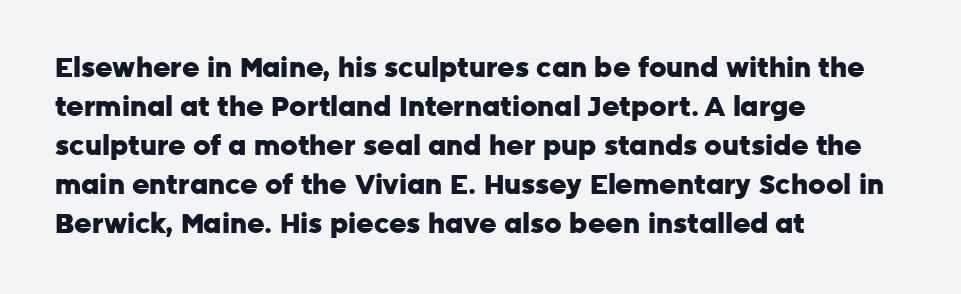
{"italic": "no", "bold": "yes", "underline": "no", "align": "left", "line_spacing": "normal", "line_spacing_ratio": 1.44, "letter_spacing": "normal", "letter_spacing_em": 0.0, "glyph_px": 27}
